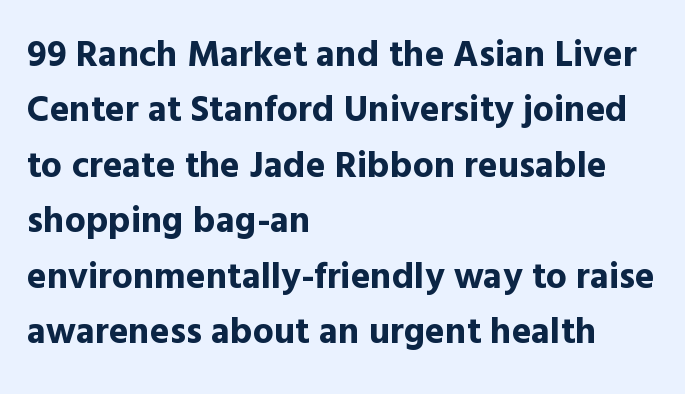
{"serif": "no", "italic": "no", "bold": "yes", "weight": "bold", "width": "normal", "x_height": "medium", "monospaced": "no", "underline": "no", "align": "left", "line_spacing": "normal", "line_spacing_ratio": 1.5, "letter_spacing": "normal", "letter_spacing_em": 0.0, "glyph_px": 37}
